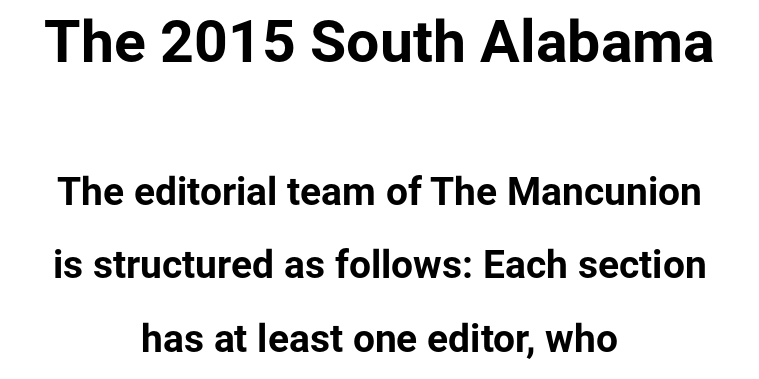
The image shows 59 px bold sans-serif type, upright; set centered, line spacing 1.88x, normal letter spacing, not underlined; the first (top) block is 1.51x larger; low stroke contrast and a medium x-height.
